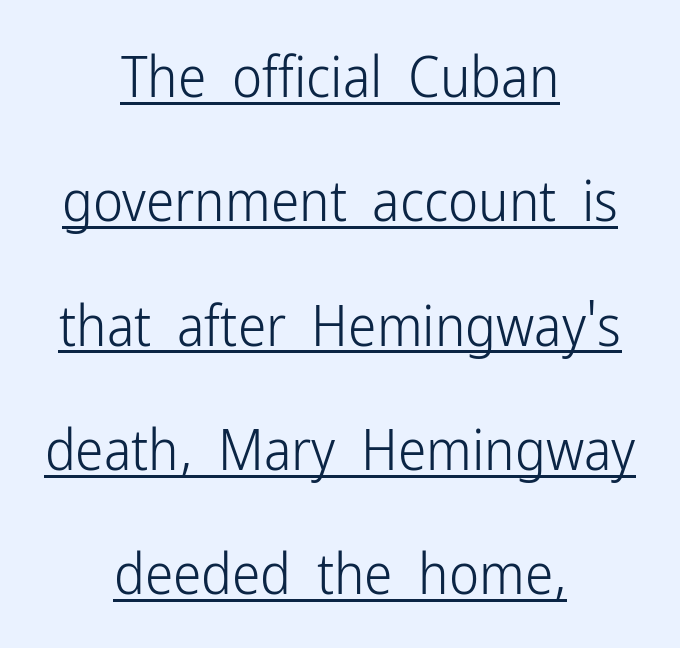
These lines are rendered in a variable-pitch font. Notice how a bar underscores the lettering throughout. No chunkiness to these letters — they're not bold. Vertically, the passage feels expansive, rows floating well apart. Where is the straight margin? There isn't one; the lines are centered. No extra tracking has been applied to these lines.
